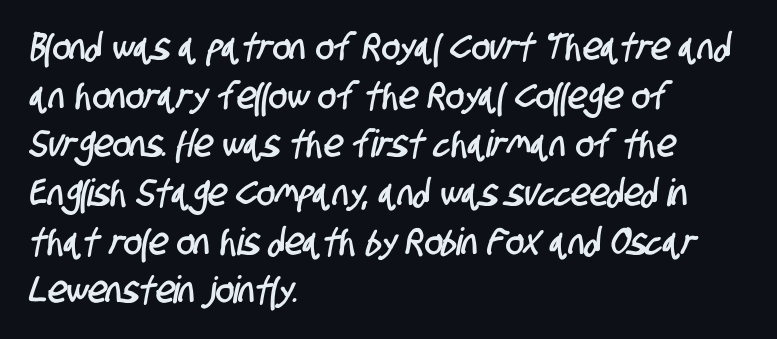
The image shows 38 px condensed sans-serif type; set left-aligned, normal line spacing (1.28x), normal letter spacing, not underlined; low stroke contrast and a large x-height.
